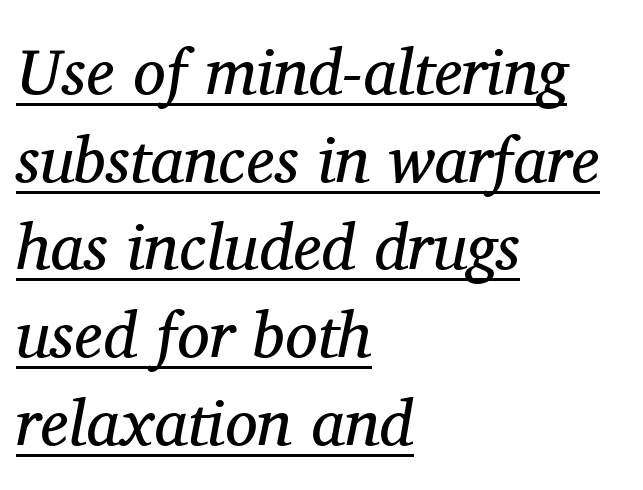
{"serif": "yes", "italic": "yes", "lean": "right", "slant_degrees": 11, "bold": "no", "weight": "regular", "width": "normal", "stroke_contrast": "medium", "x_height": "medium", "monospaced": "no", "underline": "yes", "align": "left", "line_spacing": "normal", "line_spacing_ratio": 1.35, "letter_spacing": "normal", "letter_spacing_em": 0.0, "glyph_px": 65}
